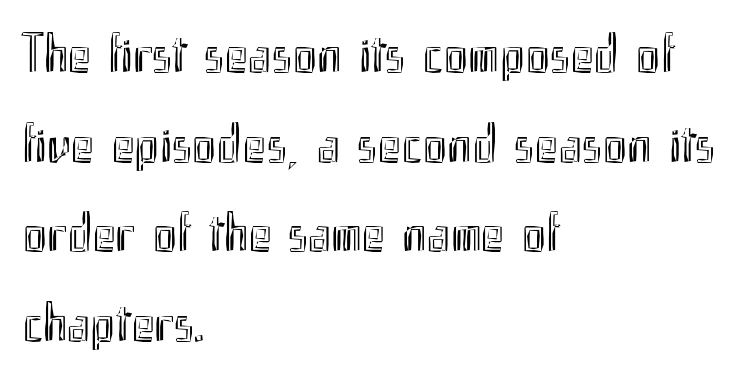
{"italic": "no", "width": "condensed", "x_height": "small", "monospaced": "no", "underline": "no", "align": "left", "line_spacing": "normal", "line_spacing_ratio": 1.6, "letter_spacing": "normal", "letter_spacing_em": 0.0, "glyph_px": 56}
